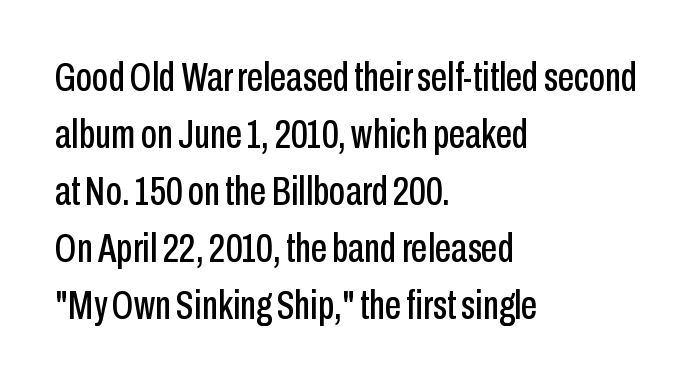
Q: Is the text italic (slanted)? A: No, it is upright.
Q: Is the typeface a serif or a sans-serif typeface? A: Sans-serif.
Q: Is the text underlined? A: No.
Q: How is the paragraph aligned? A: Left-aligned.
Q: Is the spacing between letters normal or unusually wide? A: Normal.
Q: Is the spacing between lines tight, normal or loose? A: Normal.
Q: Width (condensed, normal, or wide)? A: Condensed.
Q: Stroke contrast? A: Low.
Q: x-height? A: Medium.
Q: Monospaced? A: No.
